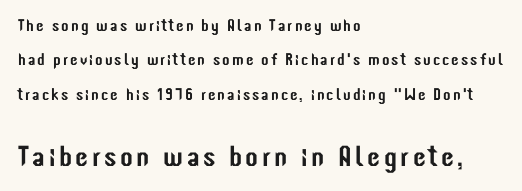
The image shows 29 px condensed sans-serif type, upright; set left-aligned, loose line spacing (2.02x), not underlined; the second (bottom) block is 1.71x larger; low stroke contrast and a medium x-height.
